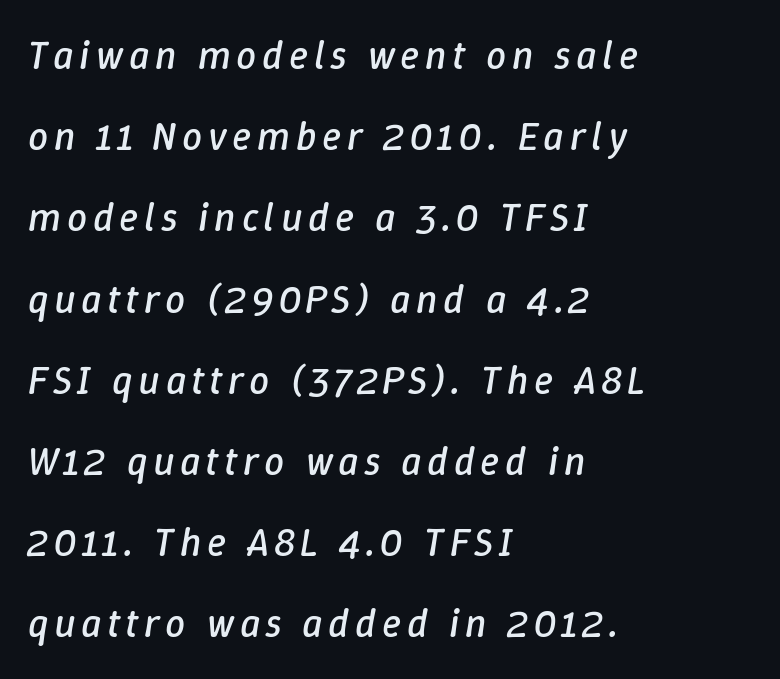
Think standard paragraph weight, or any step lighter than that. Note the varied advance widths — an 'i' is clearly narrower than an 'm'. Plain, unruled lines of type. These lines were composed using italics.
